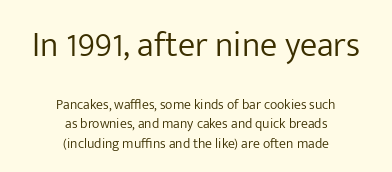
A bare baseline throughout the passage. The whitespace from short lines is split evenly between both sides. The rendering uses natural spacing where letterforms have individual widths. The more generous point size was reserved for the upper chunk. The cut favours lightness, reaching ordinary text weight at its darkest. A roman cut, with each character standing at attention.
